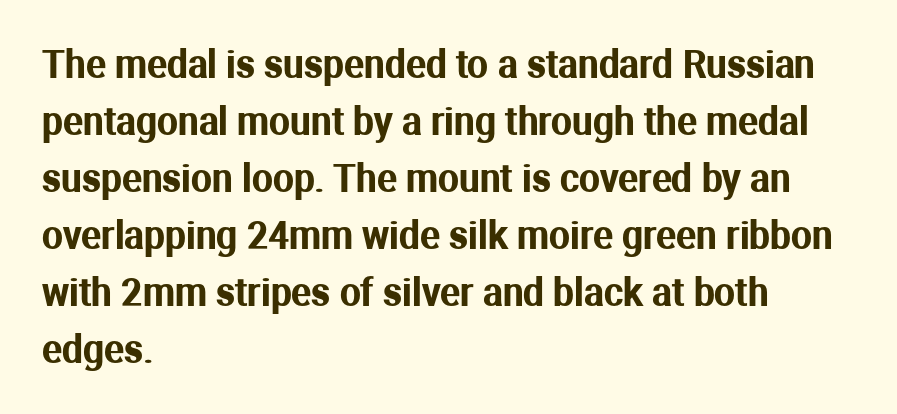
Q: Is the text italic (slanted)? A: No, it is upright.
Q: Is the typeface a serif or a sans-serif typeface? A: Sans-serif.
Q: Is the text underlined? A: No.
Q: How is the paragraph aligned? A: Left-aligned.
Q: Is the spacing between letters normal or unusually wide? A: Normal.
Q: Is the spacing between lines tight, normal or loose? A: Normal.
Q: Width (condensed, normal, or wide)? A: Normal.
Q: Stroke contrast? A: Medium.
Q: x-height? A: Medium.
Q: Monospaced? A: No.
